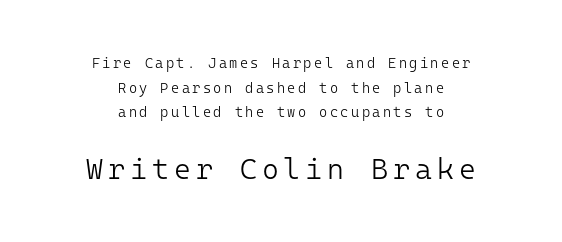
Letterform terminals end flat and unadorned throughout the passage. Note: smaller setting up top, larger setting below. Every character here occupies the same horizontal width, giving the sample a typewriter-like rhythm. Italic? Not at all — the glyphs are vertical. The rendering positions every line midway between the sides. Bare-footed words on every line.
